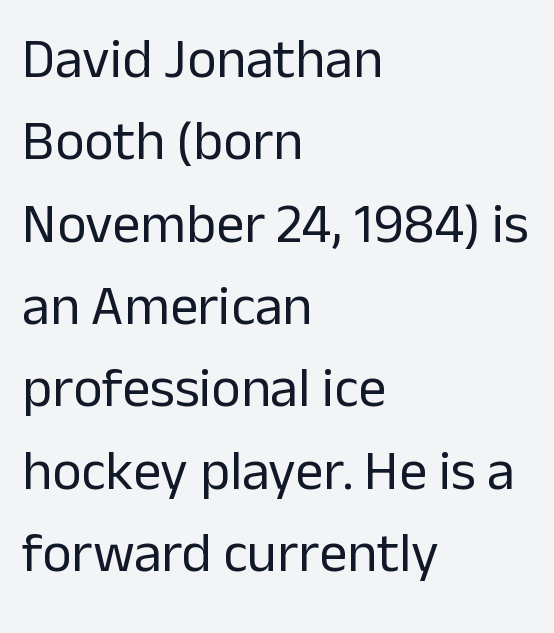
Compared with typical paragraphs, the rows here are spaced about the same. This sample uses plain, unmodified letter spacing. Leftover space on each line is placed entirely after the last word. Here the designer chose a conventional face with non-uniform glyph widths. No letter is thick-stroked: the sample isn't bold.
